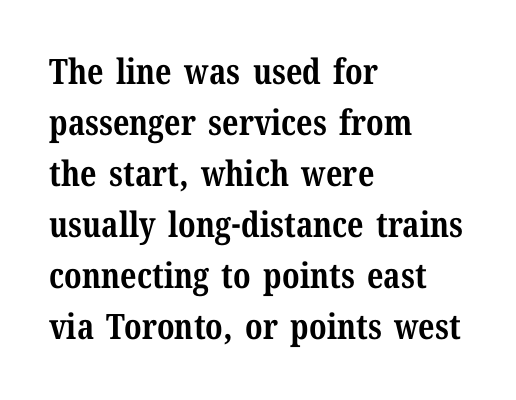
The image shows 35 px bold serif type, upright; set left-aligned, normal line spacing (1.46x), normal letter spacing, not underlined; medium stroke contrast and a medium x-height.
